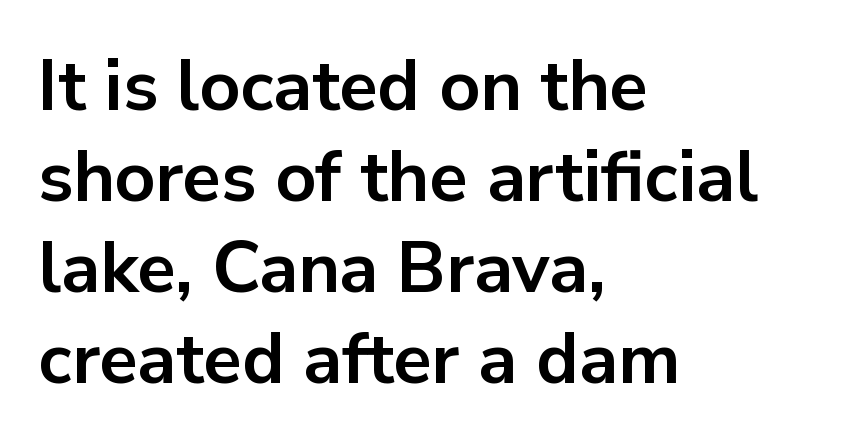
Style check: upright. Does the weight exceed regular? Yes, all the way to bold. The font family rendered here belongs to the sans-serif group. Vertically, the passage feels balanced, rows spaced as you'd expect. The baseline area is clear. Every row of glyphs begins at an identical x-position on the left.
